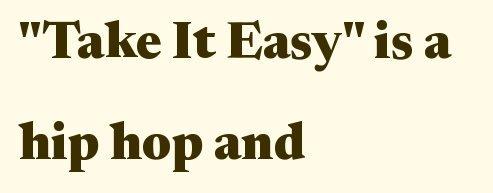
You can tell it's not italic because the verticals are truly vertical. This rendering leaves character spacing at its baseline value. No word sits above an underline. A typesetter would call this proportional, since set widths differ per character. The typeface chosen for these lines features serifs. The characters look thick and weighty, a clear bold.
